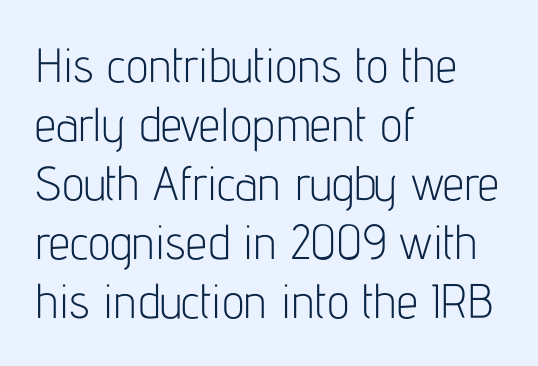
The image shows 48 px light, condensed sans-serif type, upright; set left-aligned, line spacing 1.23x, normal letter spacing, not underlined; low stroke contrast and a medium x-height.
